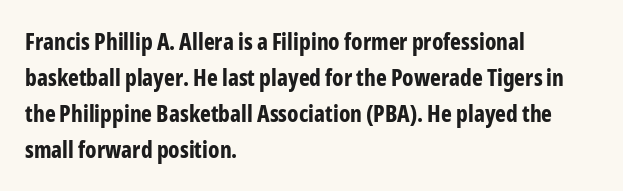
The image shows 23 px bold type, upright; set left-aligned, normal line spacing (1.57x), normal letter spacing, not underlined.
